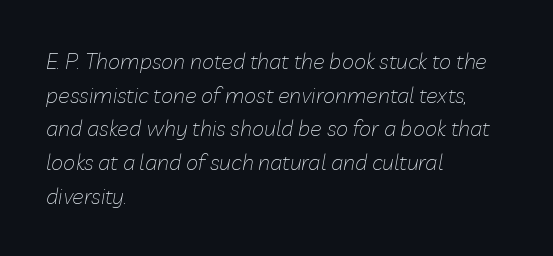
The image shows 22 px text type, italic (leaning right); set left-aligned, normal line spacing (1.53x), normal letter spacing, not underlined.
